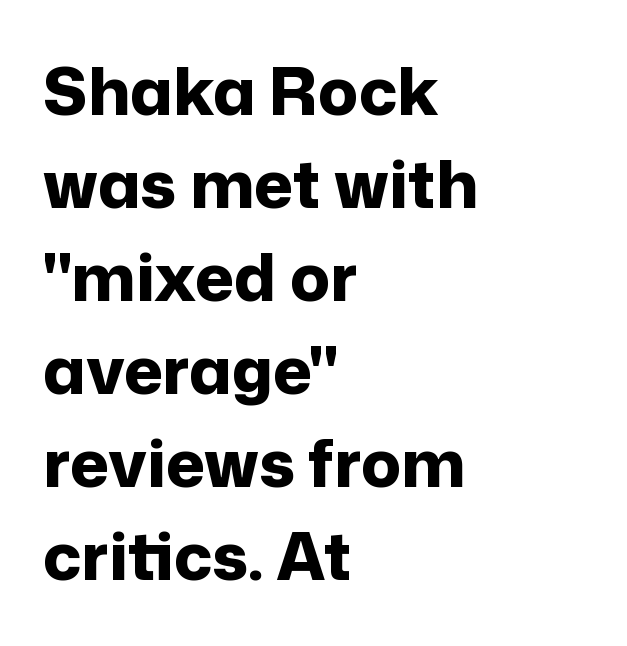
{"serif": "no", "italic": "no", "bold": "yes", "weight": "bold", "width": "normal", "stroke_contrast": "low", "x_height": "medium", "monospaced": "no", "underline": "no", "align": "left", "line_spacing": "normal", "line_spacing_ratio": 1.41, "letter_spacing": "normal", "letter_spacing_em": 0.0, "glyph_px": 66}
